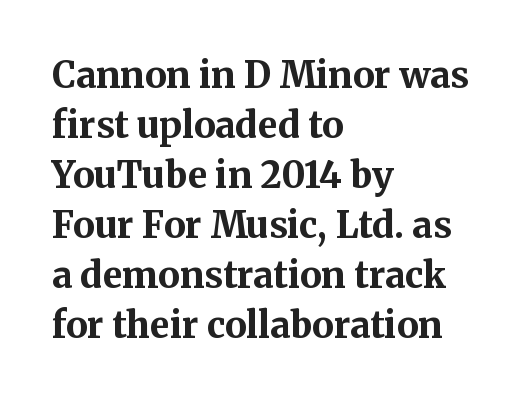
Caption: standard tracking, unaltered. The letters carry serifs — small finishing strokes at the ends of their stems. Words float on clear page, feet unadorned. The lettering holds an erect, upright posture throughout.
